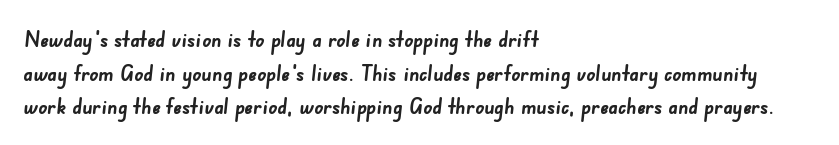
{"bold": "yes", "underline": "no", "align": "left", "line_spacing": "normal", "line_spacing_ratio": 1.53, "letter_spacing": "normal", "letter_spacing_em": 0.0, "glyph_px": 22}
